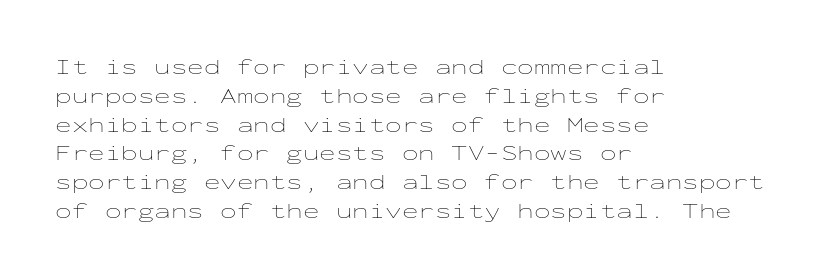
{"italic": "no", "bold": "no", "underline": "no", "align": "left", "line_spacing": "normal", "line_spacing_ratio": 1.31, "letter_spacing": "normal", "letter_spacing_em": 0.0, "glyph_px": 22}
